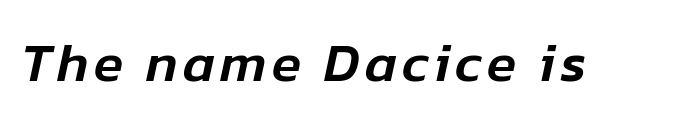
{"italic": "yes", "lean": "right", "slant_degrees": 12, "width": "normal", "stroke_contrast": "low", "x_height": "medium", "monospaced": "no", "underline": "no", "glyph_px": 54}
